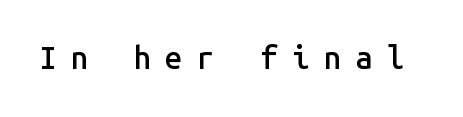
Q: Is the text bold? A: Semi-bold.
Q: Is the text italic (slanted)? A: No, it is upright.
Q: Is the typeface a serif or a sans-serif typeface? A: Sans-serif.
Q: Is the text underlined? A: No.
Q: Is the spacing between letters normal or unusually wide? A: Unusually wide.
Q: Width (condensed, normal, or wide)? A: Normal.
Q: Stroke contrast? A: Low.
Q: x-height? A: Medium.
Q: Monospaced? A: Yes.
